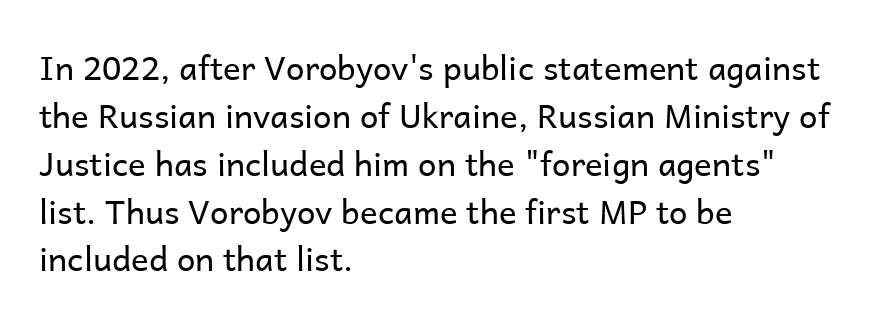
Casual observation: everything's shoved over to the left. Classification — sans serif. The typography opts for an upright posture over an oblique one. Here the designer chose a conventional face with non-uniform glyph widths. The rendering uses a moderate line-height, typical for paragraphs.
